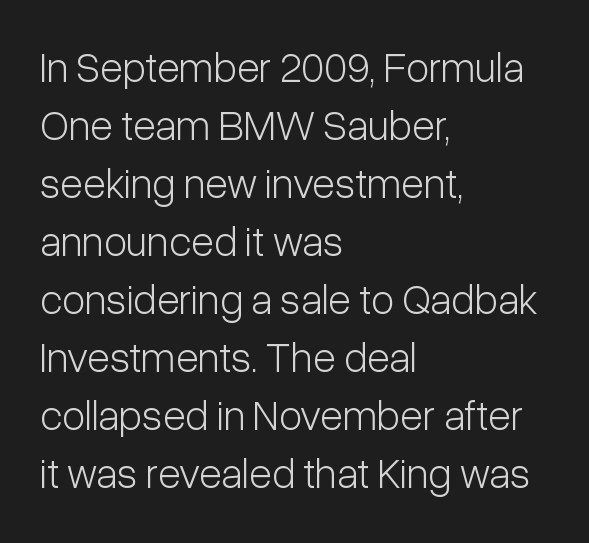
{"serif": "no", "italic": "no", "bold": "no", "weight": "light", "width": "condensed", "stroke_contrast": "low", "x_height": "medium", "monospaced": "no", "underline": "no", "align": "left", "line_spacing": "normal", "line_spacing_ratio": 1.38, "letter_spacing": "normal", "letter_spacing_em": 0.0, "glyph_px": 42}
